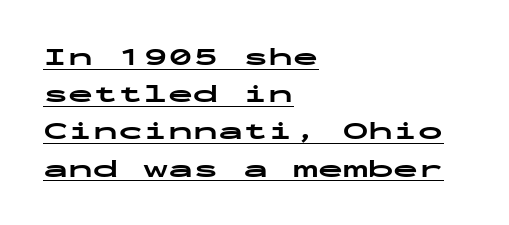
Q: Is the text bold? A: Yes.
Q: Is the text italic (slanted)? A: No, it is upright.
Q: Is the text underlined? A: Yes.
Q: How is the paragraph aligned? A: Left-aligned.
Q: Is the spacing between letters normal or unusually wide? A: Normal.
Q: Is the spacing between lines tight, normal or loose? A: Normal.
